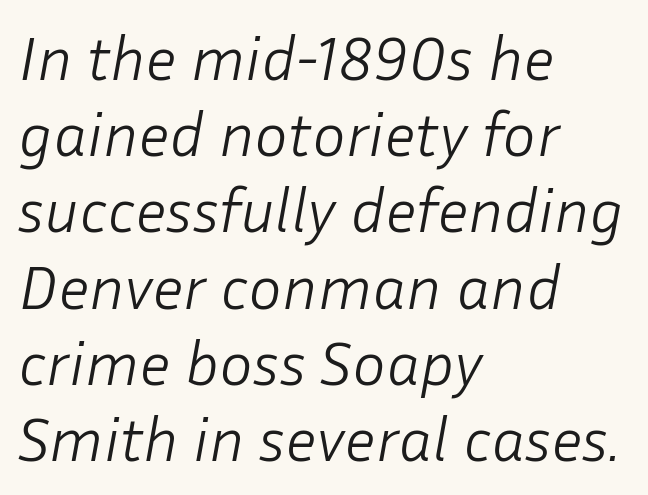
Q: Is the text bold? A: No.
Q: Is the text italic (slanted)? A: Yes, it leans right by about 10 degrees.
Q: Is the text underlined? A: No.
Q: How is the paragraph aligned? A: Left-aligned.
Q: Is the spacing between letters normal or unusually wide? A: Normal.
Q: Width (condensed, normal, or wide)? A: Normal.
Q: Stroke contrast? A: Low.
Q: x-height? A: Medium.
Q: Monospaced? A: No.
